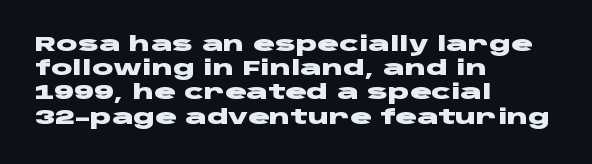
Descenders hang freely into open space. The paragraph has a hard left edge and a soft right edge. It's the straight-up-and-down kind of type. Observe the ordinary spacing: letters are neighbours, not strangers. Weight check: bold — yes, fully.
